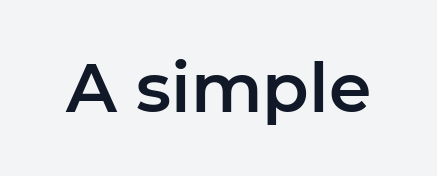
Q: Is the text italic (slanted)? A: No, it is upright.
Q: Is the typeface a serif or a sans-serif typeface? A: Sans-serif.
Q: Is the text underlined? A: No.
Q: Is the spacing between letters normal or unusually wide? A: Normal.
Q: Width (condensed, normal, or wide)? A: Normal.
Q: Stroke contrast? A: Low.
Q: x-height? A: Medium.
Q: Monospaced? A: No.
